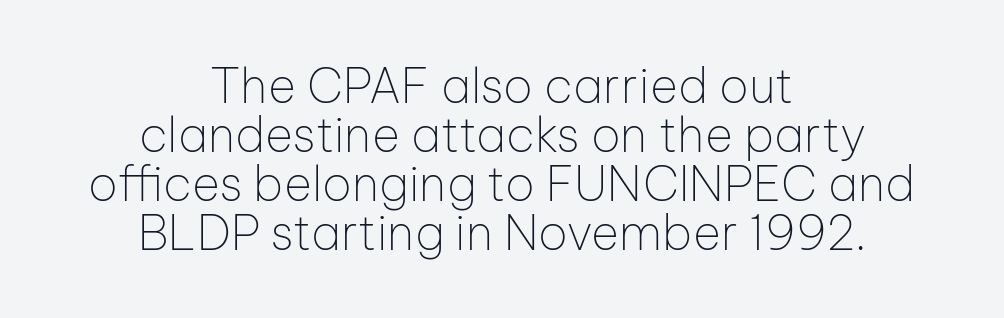
The image shows 48 px thin sans-serif type, upright; set centered, tight line spacing (1.02x), normal letter spacing, not underlined; low stroke contrast and a medium x-height.
